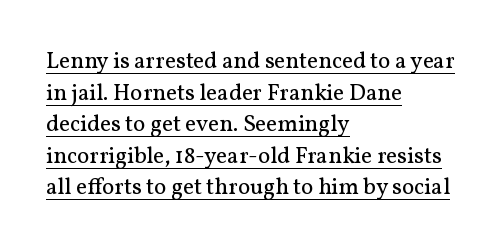
The image shows 23 px text type, upright; set left-aligned, normal line spacing (1.37x), normal letter spacing, underlined.
